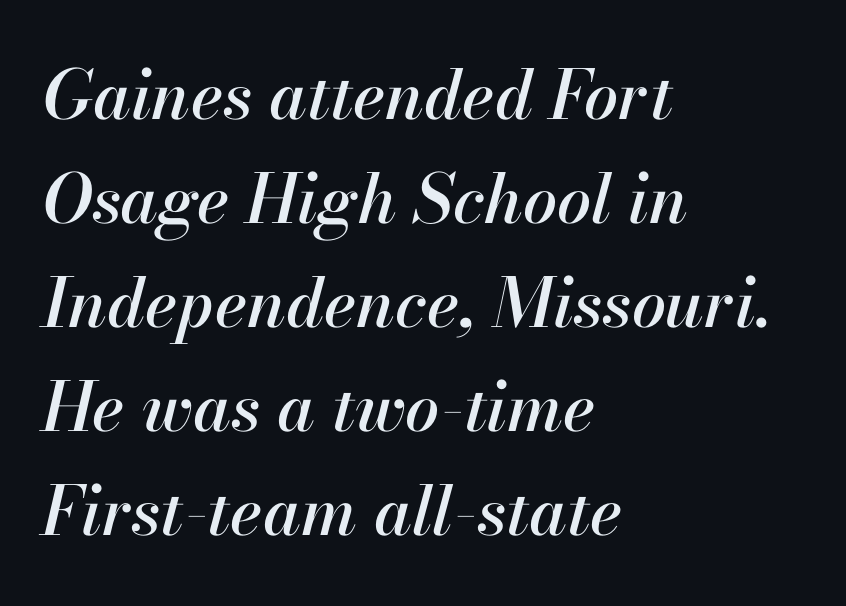
The rendering uses natural spacing where letterforms have individual widths. These lines sit exactly where default settings would place them. Spacing between characters is what you'd get straight out of the box. Reading down the block, your eye returns to a fixed left position each line. Unmarked baselines from the first word to the last. It's the slanting kind of type.
